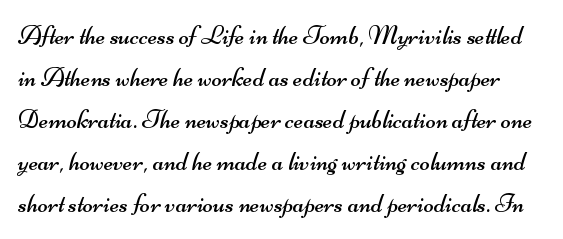
Between one letter and the next there's only the usual sliver of space. The glyphs are unaccompanied by any horizontal stroke below them. The characters are drawn with everyday or finer stroke widths. The passage shown stacks its lines at a standard gap.
